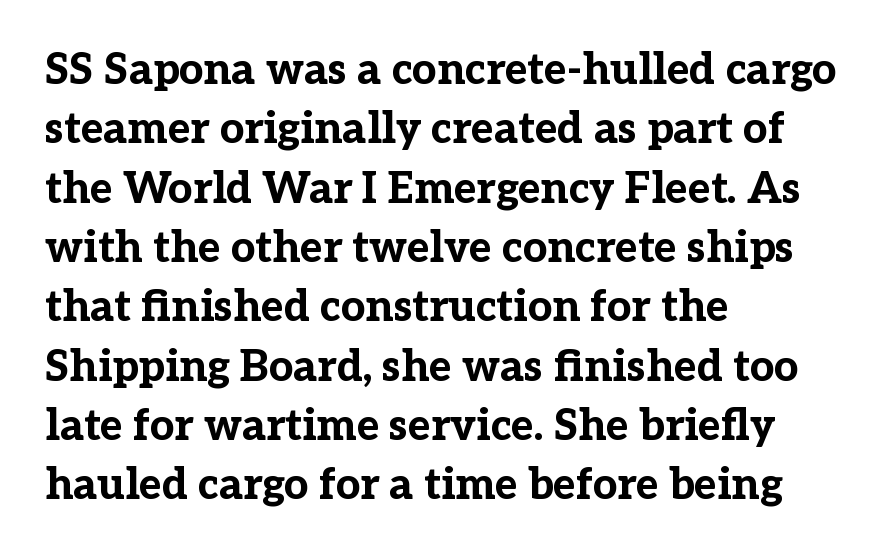
The image shows 43 px bold serif type, upright; set left-aligned, normal line spacing (1.38x), normal letter spacing, not underlined; low stroke contrast and a medium x-height.
